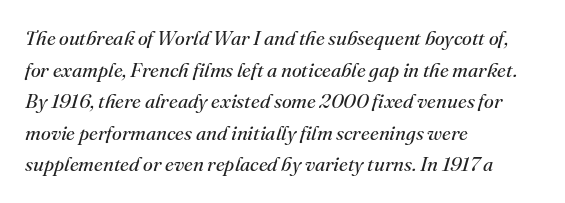
The axis of the letterforms is tilted away from vertical. The rag falls on the right side of this text block. Weight: regular or lighter. Leading: standard. Has an underline been added? It has not.
